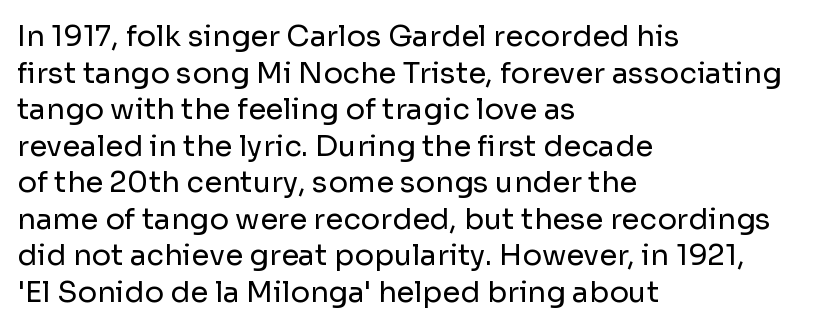
The image shows 29 px regular-weight sans-serif type, upright; set left-aligned, normal line spacing (1.26x), normal letter spacing, not underlined; low stroke contrast and a medium x-height.
